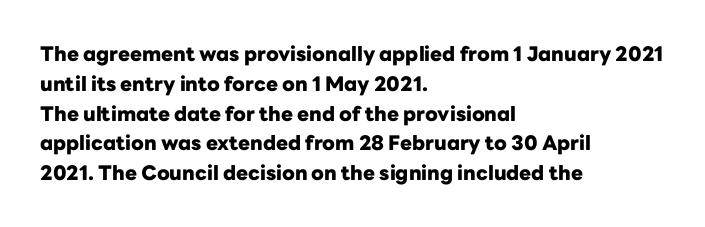
Q: Is the text bold? A: Yes.
Q: Is the text italic (slanted)? A: No, it is upright.
Q: Is the text underlined? A: No.
Q: How is the paragraph aligned? A: Left-aligned.
Q: Is the spacing between letters normal or unusually wide? A: Normal.
Q: Is the spacing between lines tight, normal or loose? A: Normal.
